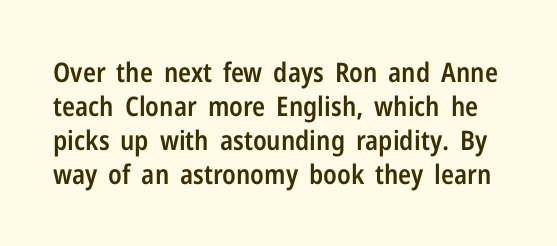
The image shows 27 px text type, upright; set normal line spacing (1.26x), normal letter spacing, not underlined.
